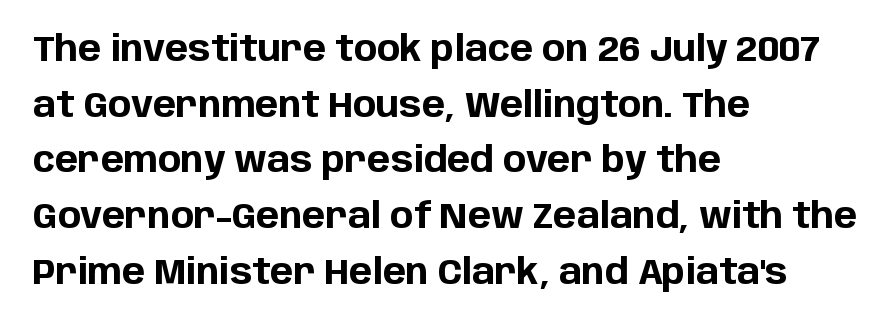
Underlining? Definitely not there. Which margin do the lines hug? The left one — the right edge is uneven. Default kerning and tracking; the words read as compact shapes. Varying glyph widths throughout — classic text-font behaviour.
